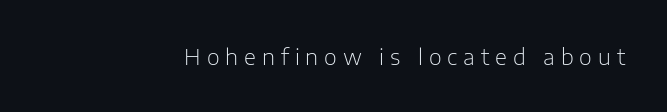
Q: Is the text bold? A: No.
Q: Is the text italic (slanted)? A: No, it is upright.
Q: Is the text underlined? A: No.
Q: Is the spacing between letters normal or unusually wide? A: Unusually wide.
